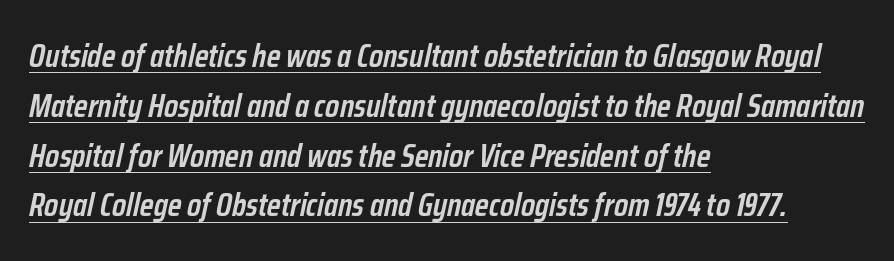
The face used here is proportionally spaced, like ordinary book or web type. Line spacing here is normal. Visually the block forms a straight wall on the left and a jagged coastline on the right. Check the space under the baseline: a stroke is drawn there. The typesetting leans somewhat heavy: a semibold. Slant detected: the letters are inclined.
